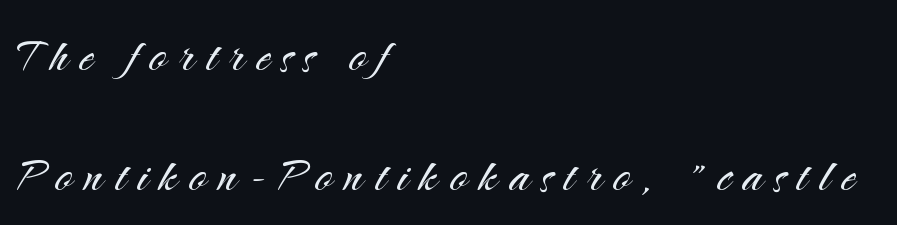
{"serif": "no", "bold": "no", "weight": "light", "width": "normal", "stroke_contrast": "medium", "x_height": "small", "monospaced": "no", "underline": "no", "align": "left", "line_spacing": "loose", "line_spacing_ratio": 2.04, "letter_spacing": "wide", "letter_spacing_em": 0.2, "glyph_px": 59}
